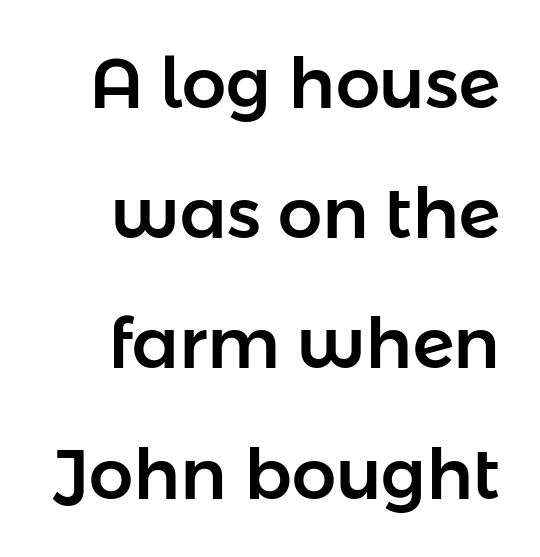
Characters follow at the spacing the type designer built in. Serif or sans? Sans — the stroke terminals are bare. Clear beneath every line of the passage. Characters remain perfectly vertical along every line. The face used here is proportionally spaced, like ordinary book or web type.
